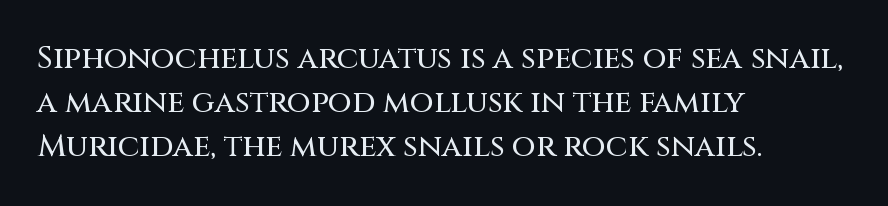
The image shows 31 px sans-serif type, upright; set left-aligned, normal line spacing (1.42x), normal letter spacing, not underlined; medium stroke contrast and a large x-height.
